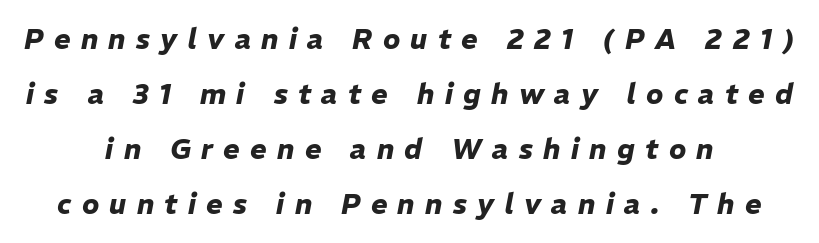
Whoever set this chose breathing room over compactness in the vertical rhythm. Varying glyph widths throughout — classic text-font behaviour. Underline: absent. The text carries the slant typical of an italic or oblique font. This sample is center-justified, so both line endings float freely. In terms of letterspacing, this is a distinctly airy, spread setting.
